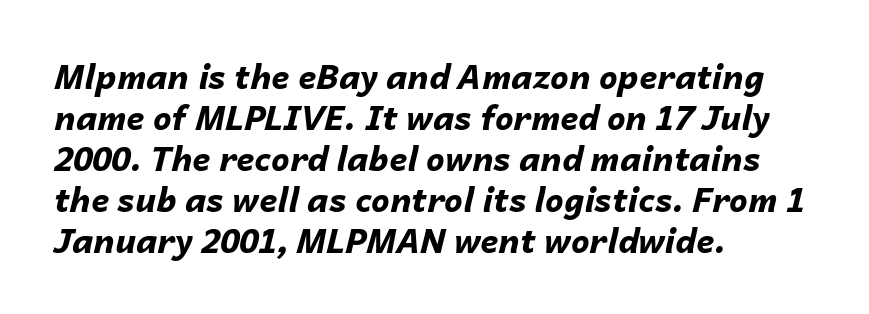
Beneath every word, the page is bare. The whole block is typeset with a tilt. Varying glyph widths throughout — classic text-font behaviour. The passage is arranged the way most books set body copy — flush left.
